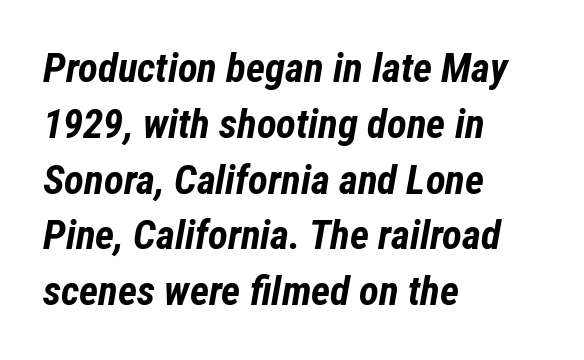
{"italic": "yes", "lean": "right", "slant_degrees": 12, "bold": "yes", "weight": "bold", "width": "condensed", "stroke_contrast": "low", "x_height": "medium", "monospaced": "no", "underline": "no", "align": "left", "line_spacing": "normal", "line_spacing_ratio": 1.36, "letter_spacing": "normal", "letter_spacing_em": 0.0, "glyph_px": 41}
